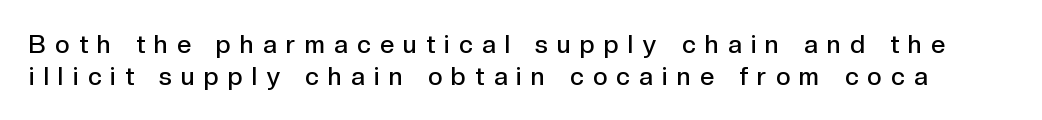
{"italic": "no", "bold": "semi", "underline": "no", "line_spacing": "normal", "line_spacing_ratio": 1.28, "letter_spacing": "wide", "letter_spacing_em": 0.38, "glyph_px": 25}
